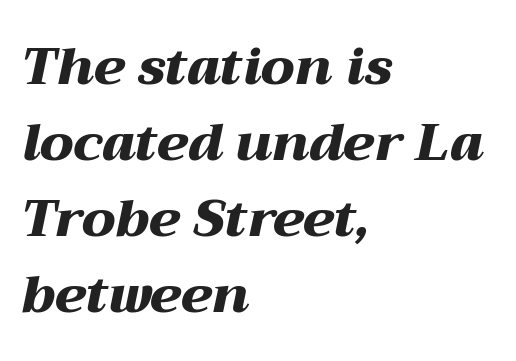
The image shows 52 px heavy, wide type, italic (leaning right); set left-aligned, normal line spacing (1.46x), normal letter spacing, not underlined; medium stroke contrast and a medium x-height.
